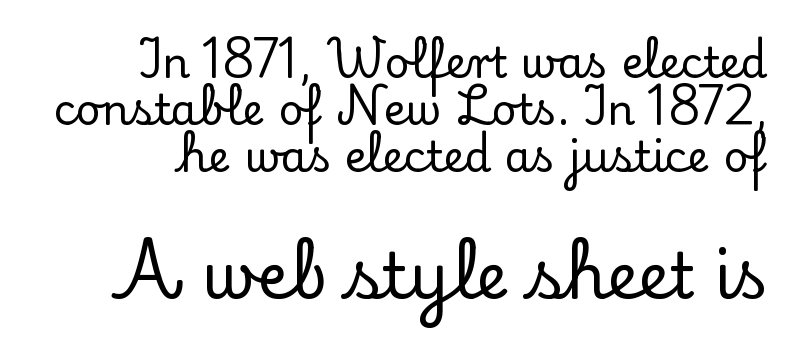
The vertical gap from one line to the next is small. These lines keep a tight, regular rhythm from letter to letter. The space directly below the letters is spotless. Observe the serifs anchoring each vertical stroke in this sample.
